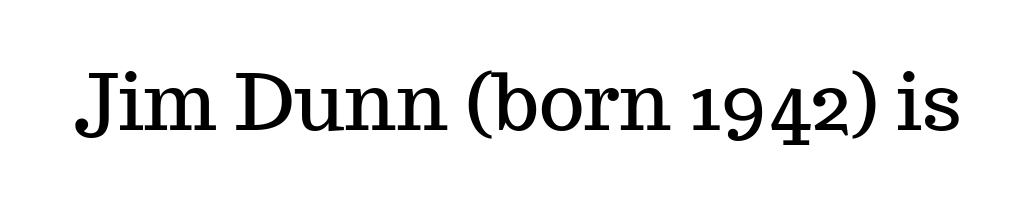
In terms of letterform style, serifs are clearly present. The letters advance in unequal steps, a hallmark of proportional type. In terms of letterspacing, this is plain default setting. Words float on clear page, feet unadorned. Upright lettering throughout.
